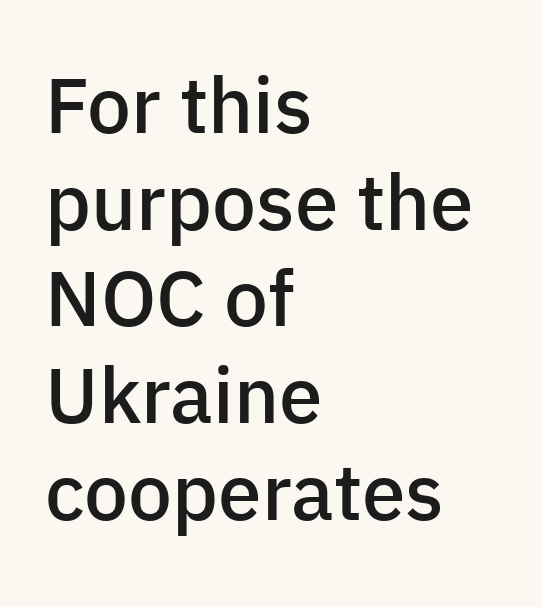
{"serif": "no", "italic": "no", "bold": "semi", "weight": "semibold", "width": "normal", "stroke_contrast": "low", "x_height": "medium", "monospaced": "no", "underline": "no", "align": "left", "line_spacing_ratio": 1.24, "letter_spacing": "normal", "letter_spacing_em": 0.0, "glyph_px": 78}
